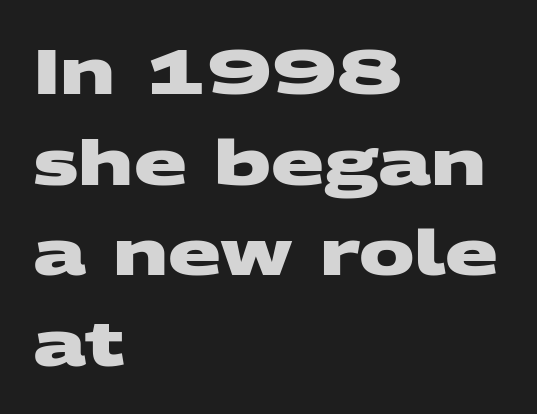
Character widths vary here, with narrow letters taking less room than wide ones. Unlike a traditional serif, this face leaves its strokes unadorned. Observe the ordinary spacing: letters are neighbours, not strangers. Decoration check: the copy has no underline. Stroke thickness is high; the sample reads as a true bold. In terms of leading, this rendering sits right in the middle.
